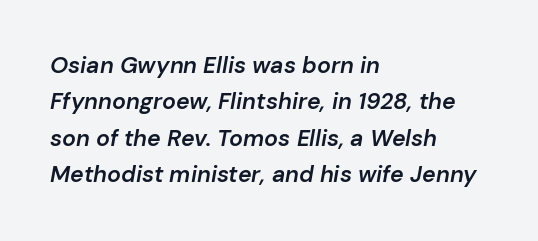
The gap between lines stays unmarked. Every letter is mildly thick-stroked: semibold rather than bold. Regarding leading, the lines here are spaced in the standard way. Look at the tracking — it's just the regular setting, nothing added.
